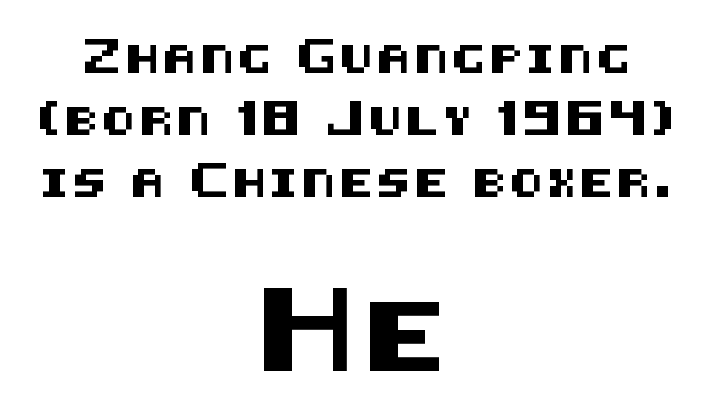
Grotesque or geometric, the face here clearly has no serifs. Ordinary non-slanted type is in use. The rendering uses a large line-height, opening up the rows. Visually the block forms a symmetrical silhouette, jagged on both flanks.
